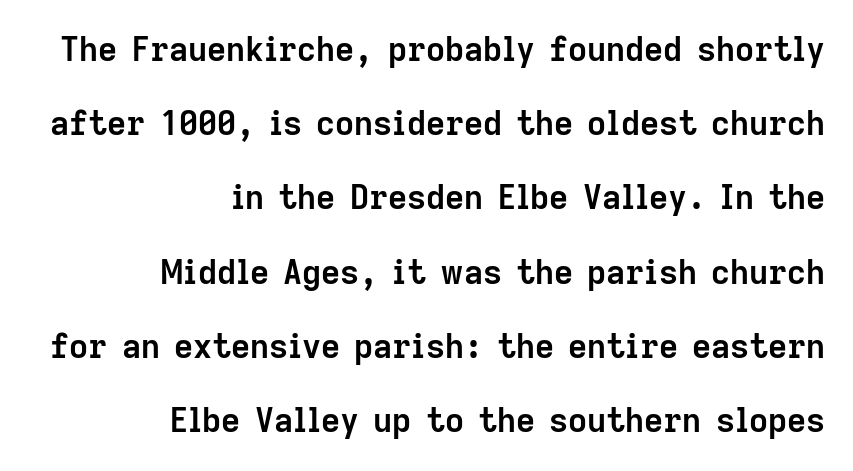
Q: Is the text bold? A: Yes.
Q: Is the text italic (slanted)? A: No, it is upright.
Q: Is the typeface a serif or a sans-serif typeface? A: Sans-serif.
Q: Is the text underlined? A: No.
Q: How is the paragraph aligned? A: Right-aligned.
Q: Is the spacing between letters normal or unusually wide? A: Normal.
Q: Is the spacing between lines tight, normal or loose? A: Loose.
Q: Width (condensed, normal, or wide)? A: Normal.
Q: Stroke contrast? A: Low.
Q: x-height? A: Medium.
Q: Monospaced? A: No.
